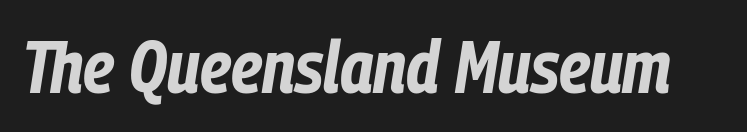
The image shows 73 px bold, condensed type, italic (leaning right); set normal letter spacing, not underlined; low stroke contrast and a medium x-height.
